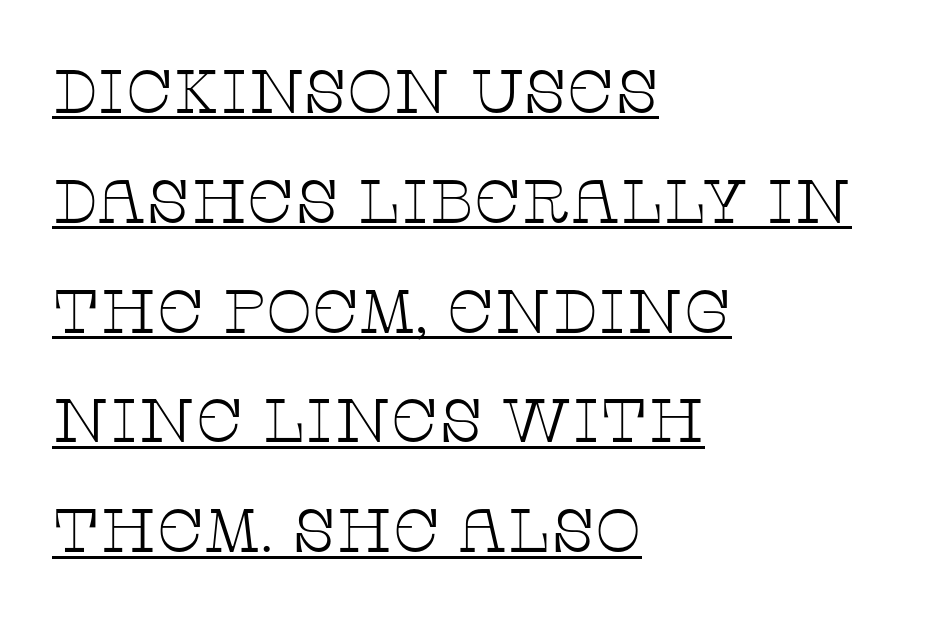
Q: Is the text bold? A: No.
Q: Is the text italic (slanted)? A: No, it is upright.
Q: Is the typeface a serif or a sans-serif typeface? A: Serif.
Q: Is the text underlined? A: Yes.
Q: How is the paragraph aligned? A: Left-aligned.
Q: Is the spacing between letters normal or unusually wide? A: Normal.
Q: Width (condensed, normal, or wide)? A: Wide.
Q: Stroke contrast? A: Low.
Q: x-height? A: Large.
Q: Monospaced? A: No.
